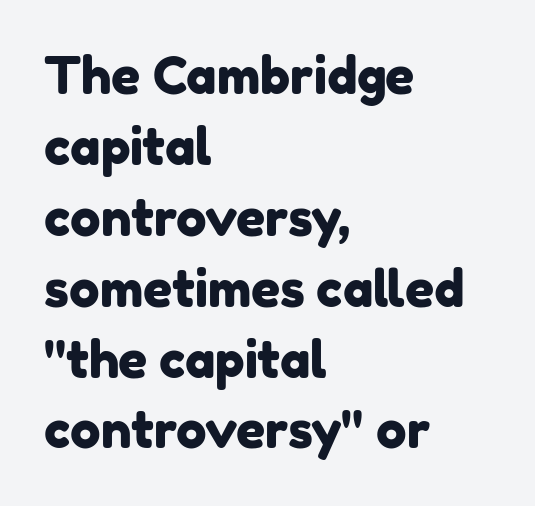
Q: Is the typeface a serif or a sans-serif typeface? A: Sans-serif.
Q: Is the text underlined? A: No.
Q: How is the paragraph aligned? A: Left-aligned.
Q: Is the spacing between letters normal or unusually wide? A: Normal.
Q: Is the spacing between lines tight, normal or loose? A: Normal.
Q: Width (condensed, normal, or wide)? A: Normal.
Q: Stroke contrast? A: Low.
Q: x-height? A: Medium.
Q: Monospaced? A: No.
